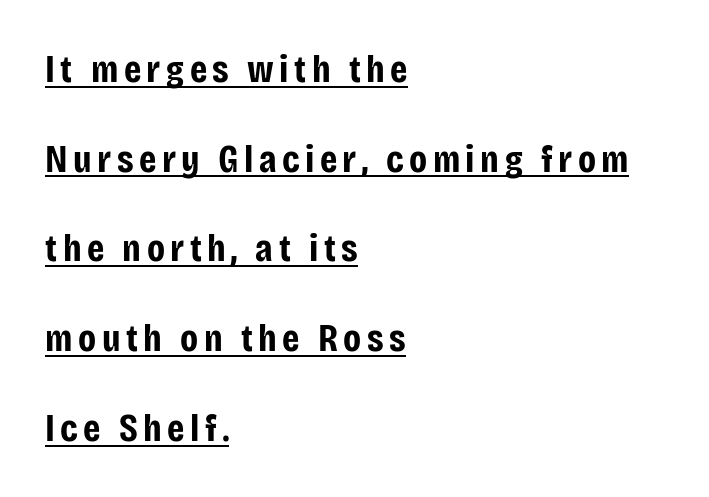
Looks like regular typesetting: each glyph gets only the width it needs. Is there any slant? The stems are plumb. These lines stand farther apart than default settings would place them. The lines are quadded left. The designer went with a sans here, leaving each stem footless.
